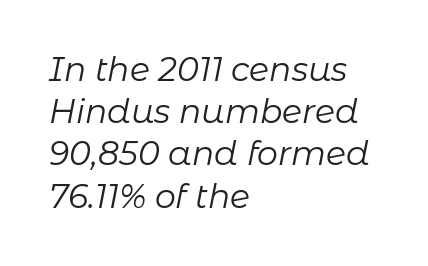
Interline gaps are of average width in this sample. Weight: not bold — regular or lighter. This is oblique type, the kind used for emphasis or titles. This sample is left-justified, so line endings fall wherever the words run out. A typesetter would call this proportional, since set widths differ per character. Unmarked baselines from the first word to the last.
